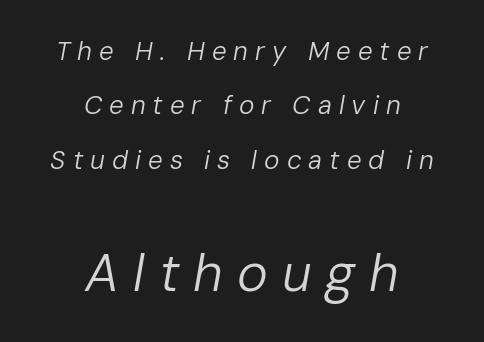
The image shows 52 px regular-weight type, italic (leaning right); set centered, loose line spacing (2.09x), unusually wide letter spacing (+0.27 em), not underlined; the second (bottom) block is 2.0x larger; low stroke contrast and a medium x-height.
